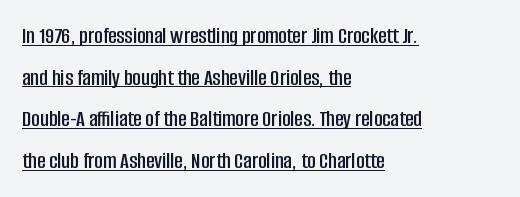
{"italic": "no", "underline": "yes", "align": "left", "line_spacing_ratio": 1.81, "letter_spacing": "normal", "letter_spacing_em": 0.0, "glyph_px": 23}
